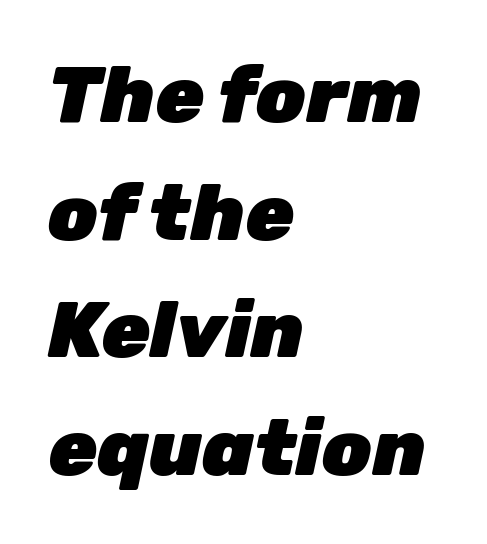
An italicized treatment has been applied to the whole sample. Baseline-to-baseline distance is the conventional proportion of letter height. The letters are bold, with thick, heavy strokes. Varying glyph widths throughout — classic text-font behaviour. Has an underline been added? It has not.
